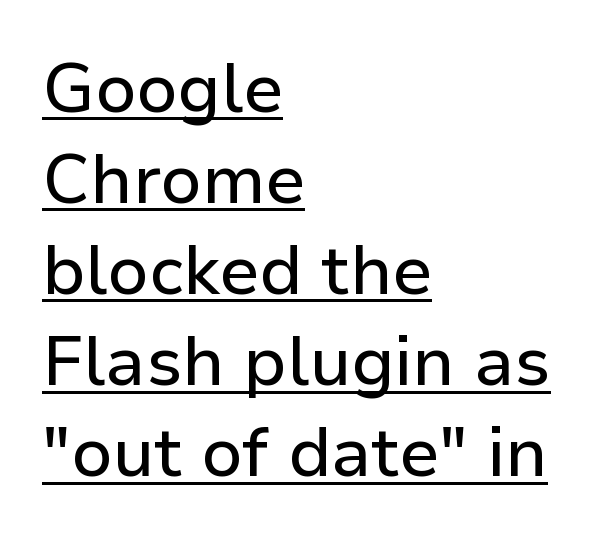
Posture: straight, roman, zero tilt. Each line starts at the same left margin while the right side varies. Spacing between characters is what you'd get straight out of the box. Is this a fixed-width face? No — the glyphs have proportional, varying widths.
